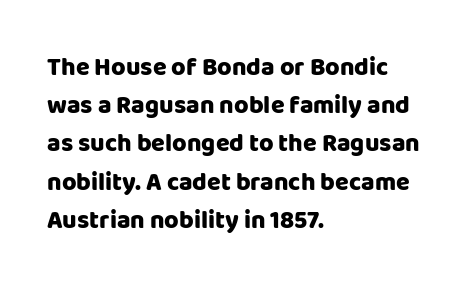
Lines of text with bare space underneath. Quick note: interline space is typical. The line texture is even and compact thanks to regular tracking. The letters stand straight up with perfectly vertical stems. I'd describe the lettering as bold — thick and assertive.
